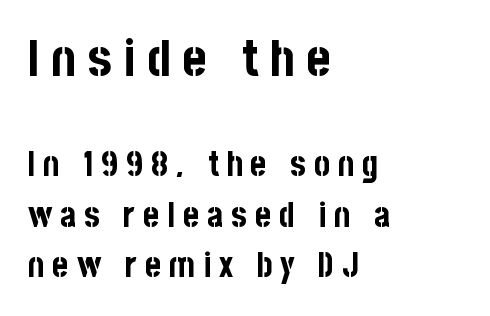
These lines stack with their left ends in a neat column. The string is rendered with underlining switched off. Bold? Absolutely — the strokes are thick and heavy. Are there feet on the stems? There aren't — it's a sans. Regular leading. Look at the glyph heights: the upper group is clearly the bigger setting.
